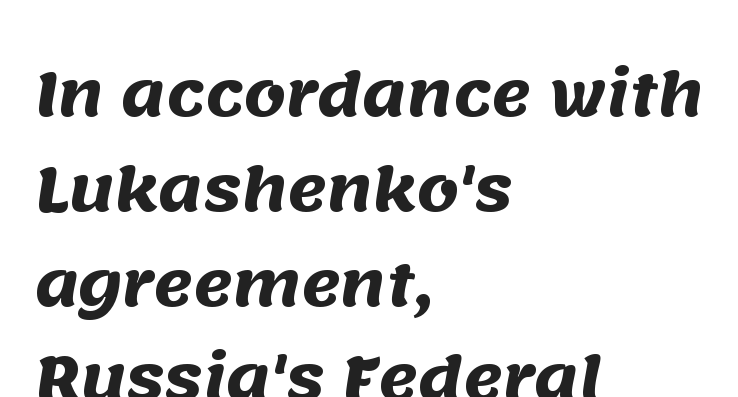
{"serif": "no", "bold": "yes", "weight": "heavy", "width": "normal", "stroke_contrast": "medium", "x_height": "large", "monospaced": "no", "underline": "no", "align": "left", "line_spacing": "normal", "line_spacing_ratio": 1.58, "letter_spacing": "normal", "letter_spacing_em": 0.0, "glyph_px": 60}
